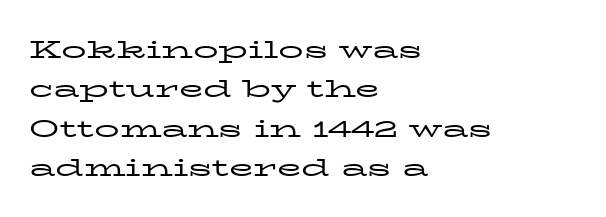
This block has exactly the height ordinary leading produces. Heft: none added — not bold. The face used here is rendered with its standard letterfit. Horizontally, the lines are justified to the leading edge only.
